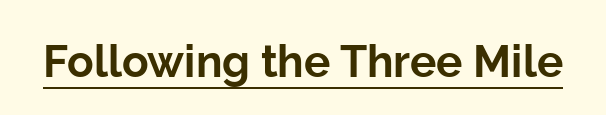
The specimen includes a rule beneath the text block's lines. This sample has the flowing, uneven cadence of proportional lettering. This is sans-serif lettering, the kind often seen on screens and signage. Ordinary non-slanted type is in use. Characters follow at the spacing the type designer built in. Weight: bold.
